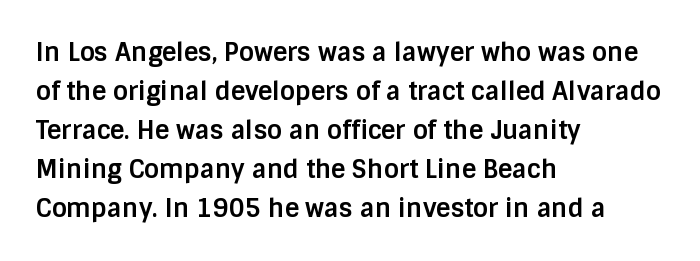
The image shows 25 px bold type, upright; set left-aligned, normal line spacing (1.56x), normal letter spacing, not underlined.
